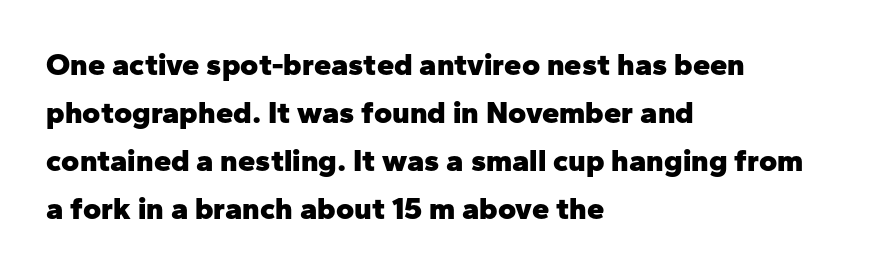
Does the lettering tilt? It doesn't — this is upright. A full-strength bold gives these letters their thick strokes. Any mark beneath the type? The region is blank. Does the type have serifs? No, each stem ends abruptly. Each line starts at the same left margin while the right side varies. No extra tracking has been applied to these lines.
